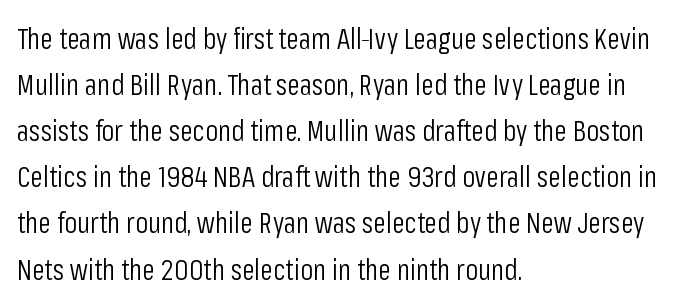
The image shows 29 px light, condensed sans-serif type, upright; set left-aligned, normal line spacing (1.59x), normal letter spacing, not underlined; low stroke contrast and a medium x-height.
